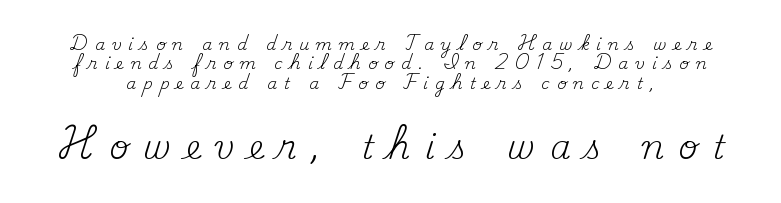
Q: Is the text bold? A: No.
Q: Is the text italic (slanted)? A: Yes.
Q: Is the typeface a serif or a sans-serif typeface? A: Serif.
Q: Is the text underlined? A: No.
Q: Is the spacing between letters normal or unusually wide? A: Unusually wide.
Q: Which block of text is set in a larger size, the first (top) or the second (bottom)? A: The second (bottom) one.
Q: Width (condensed, normal, or wide)? A: Normal.
Q: Stroke contrast? A: Medium.
Q: x-height? A: Small.
Q: Monospaced? A: No.
